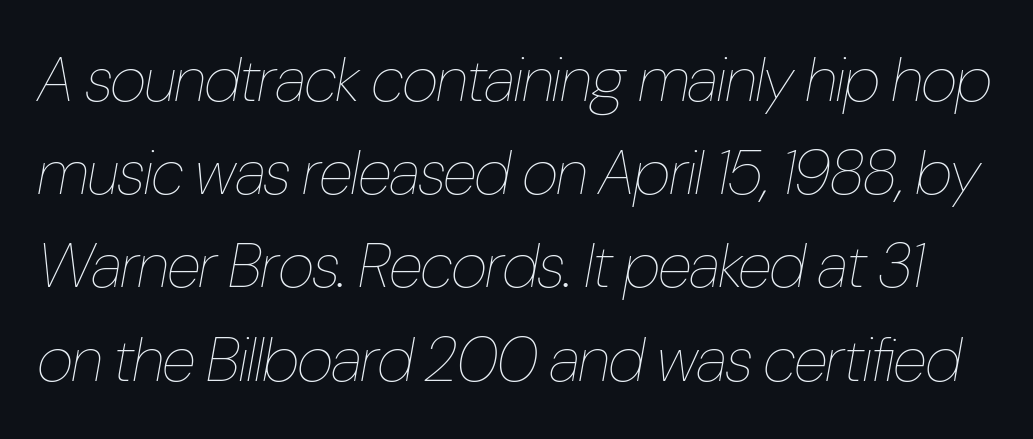
{"italic": "yes", "lean": "right", "slant_degrees": 10, "bold": "no", "weight": "thin", "width": "condensed", "stroke_contrast": "low", "x_height": "medium", "monospaced": "no", "underline": "no", "line_spacing": "normal", "line_spacing_ratio": 1.48, "letter_spacing": "normal", "letter_spacing_em": 0.0, "glyph_px": 63}
